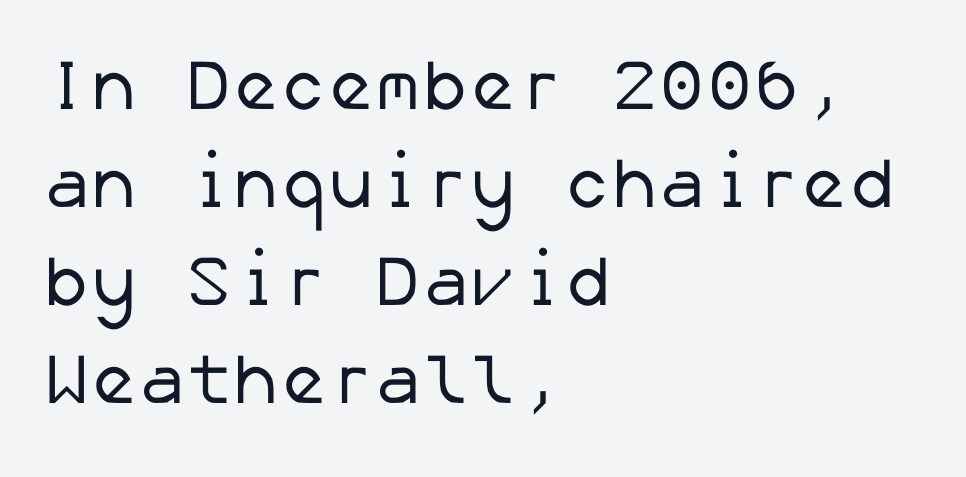
Just letters on the line, the space beneath them empty. Here the glyphs are tracked normally, forming tight word shapes. No feet cap the strokes, marking this as sans-serif type. The passage shown is not bold in any degree. Leading: standard.
